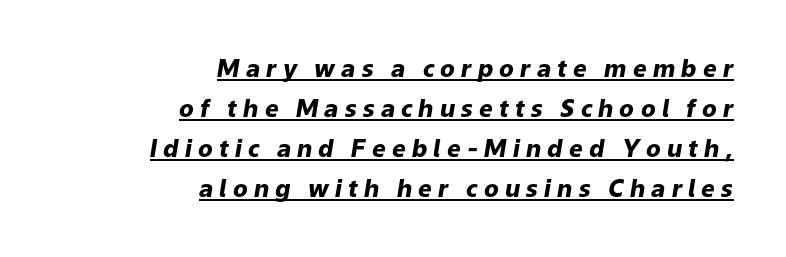
The image shows 24 px bold type, italic (leaning right); set right-aligned, normal line spacing (1.67x), unusually wide letter spacing (+0.26 em), underlined.
